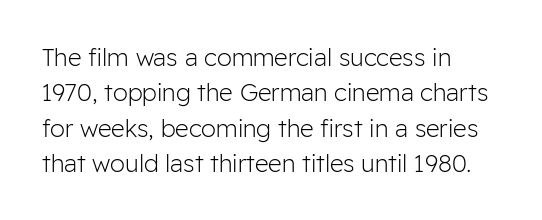
The image shows 24 px text type, upright; set left-aligned, normal line spacing (1.47x), normal letter spacing, not underlined.
